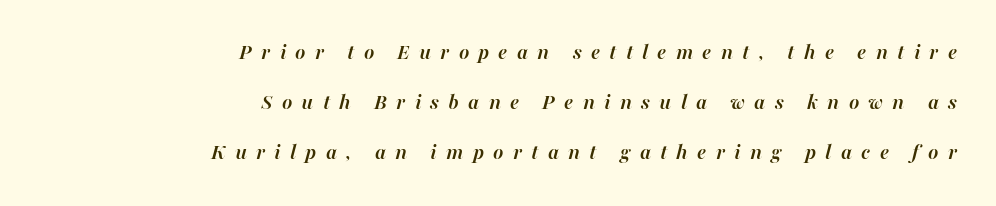
Q: Is the text bold? A: Yes.
Q: Is the text italic (slanted)? A: Yes, it leans right by about 16 degrees.
Q: Is the text underlined? A: No.
Q: How is the paragraph aligned? A: Right-aligned.
Q: Is the spacing between letters normal or unusually wide? A: Unusually wide.
Q: Is the spacing between lines tight, normal or loose? A: Loose.
